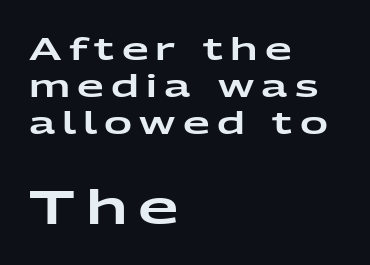
{"serif": "no", "italic": "no", "width": "wide", "stroke_contrast": "low", "x_height": "medium", "monospaced": "no", "underline": "no", "align": "left", "line_spacing_ratio": 1.2, "letter_spacing": "wide", "letter_spacing_em": 0.23, "larger_block": "second", "size_ratio": 1.52, "glyph_px": 47}
